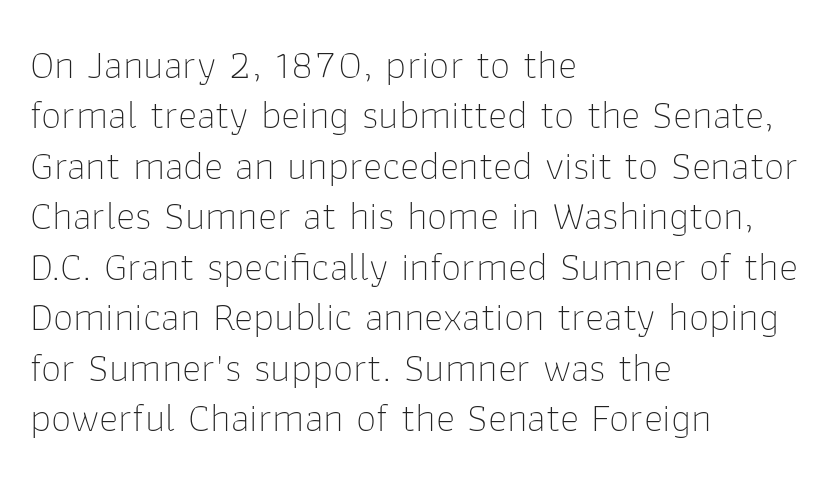
The image shows 41 px thin sans-serif type, upright; set left-aligned, line spacing 1.23x, normal letter spacing, not underlined; low stroke contrast and a medium x-height.
